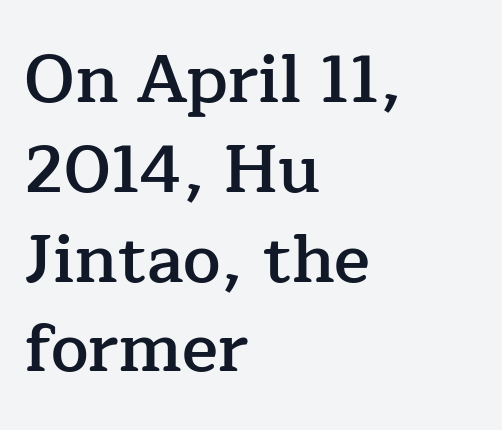
These lines stack with their left ends in a neat column. Every stem runs plumb, perpendicular to the baseline. The letterforms sit shoulder to shoulder at normal distance. The glyphs are unaccompanied by any horizontal stroke below them. Stems and bowls a touch heavier than normal — semibold. The rendering uses natural spacing where letterforms have individual widths.
